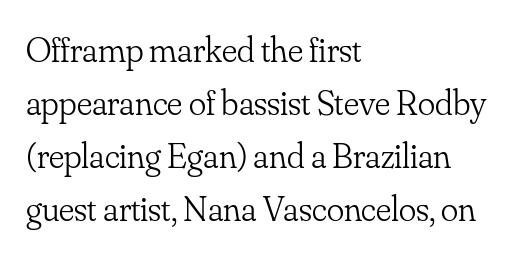
The image shows 36 px light serif type, upright; set left-aligned, normal line spacing (1.47x), normal letter spacing, not underlined; low stroke contrast and a small x-height.
